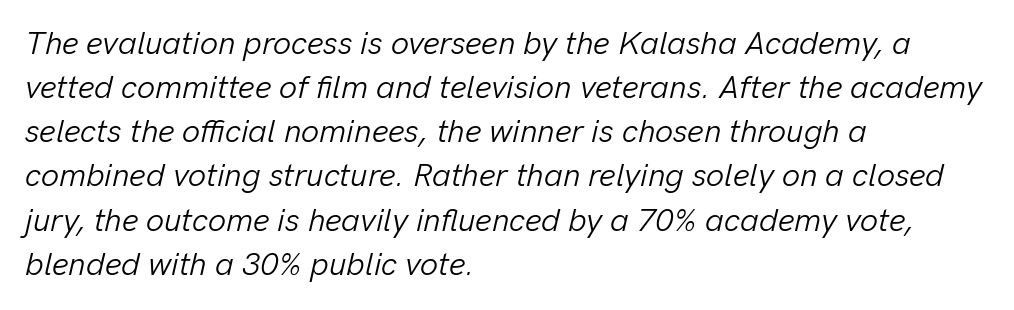
{"italic": "yes", "lean": "right", "slant_degrees": 13, "bold": "no", "weight": "light", "width": "normal", "stroke_contrast": "low", "x_height": "medium", "monospaced": "no", "underline": "no", "align": "left", "line_spacing": "normal", "line_spacing_ratio": 1.38, "letter_spacing": "normal", "letter_spacing_em": 0.0, "glyph_px": 32}
